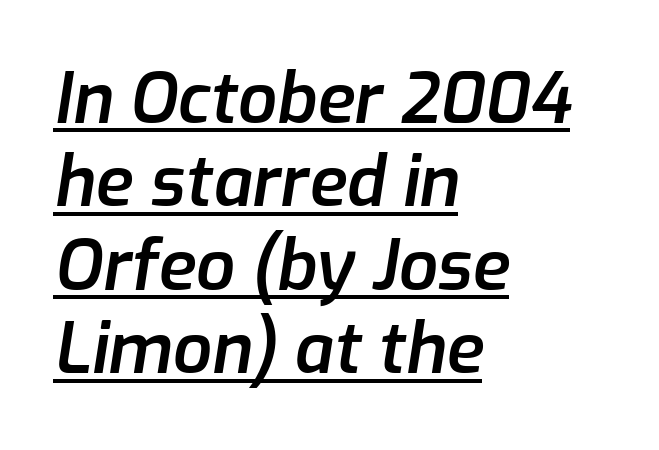
The image shows 69 px semibold type, italic (leaning right); set left-aligned, line spacing 1.21x, normal letter spacing, underlined; low stroke contrast and a medium x-height.
